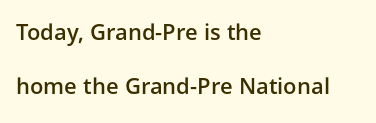
Any mark beneath the type? The region is blank. Style check: upright. The space between consecutive lines is lavish. Compared with an ordinary text face, these strokes are moderately heavier — a semibold. What stands out about the letter spacing? Nothing — it is the standard amount.
